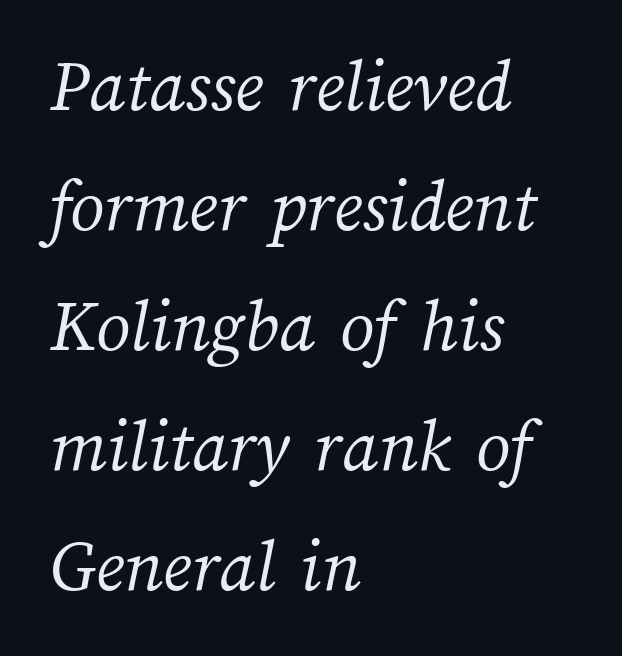
The image shows 76 px light type; set left-aligned, normal line spacing (1.58x), normal letter spacing, not underlined; medium stroke contrast and a medium x-height.
